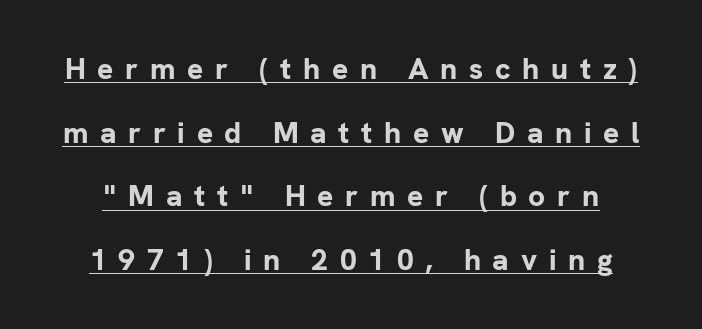
The image shows 30 px bold sans-serif type, upright; set loose line spacing (2.12x), unusually wide letter spacing (+0.39 em), underlined; low stroke contrast and a medium x-height.
